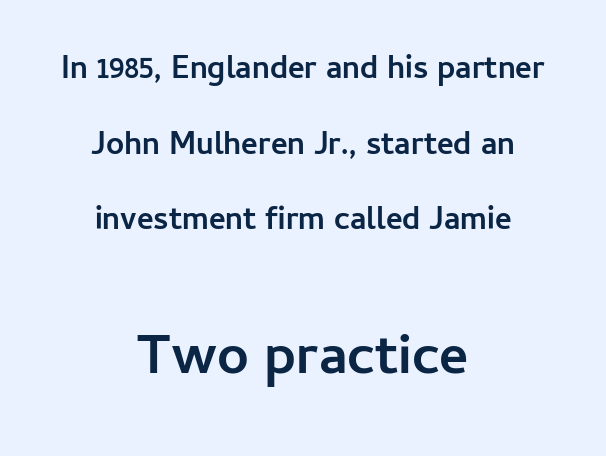
Each word holds together tightly as a unit, with standard inter-letter gaps. Is this a fixed-width face? No — the glyphs have proportional, varying widths. Lines of text with bare space underneath. The block of text is sparse from top to bottom, with ample space between rows. The characters look thick and weighty, a clear bold. The lower block of text is set noticeably larger than the block above it.
